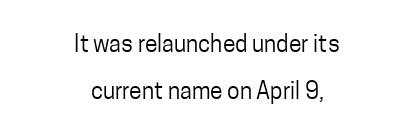
Q: Is the text bold? A: No.
Q: Is the text italic (slanted)? A: No, it is upright.
Q: Is the text underlined? A: No.
Q: How is the paragraph aligned? A: Centered.
Q: Is the spacing between letters normal or unusually wide? A: Normal.
Q: Is the spacing between lines tight, normal or loose? A: Loose.
